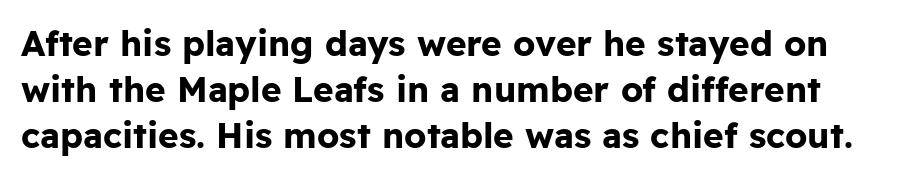
Q: Is the text bold? A: Yes.
Q: Is the text italic (slanted)? A: No, it is upright.
Q: Is the typeface a serif or a sans-serif typeface? A: Sans-serif.
Q: Is the text underlined? A: No.
Q: Is the spacing between letters normal or unusually wide? A: Normal.
Q: Is the spacing between lines tight, normal or loose? A: Normal.
Q: Width (condensed, normal, or wide)? A: Normal.
Q: Stroke contrast? A: Low.
Q: x-height? A: Medium.
Q: Monospaced? A: No.
